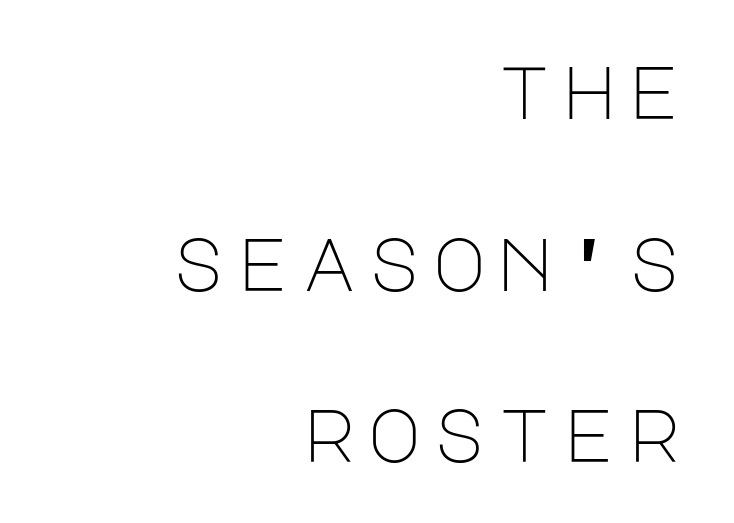
The image shows 74 px light sans-serif type, upright; set right-aligned, loose line spacing (2.32x), not underlined; low stroke contrast and a large x-height.
